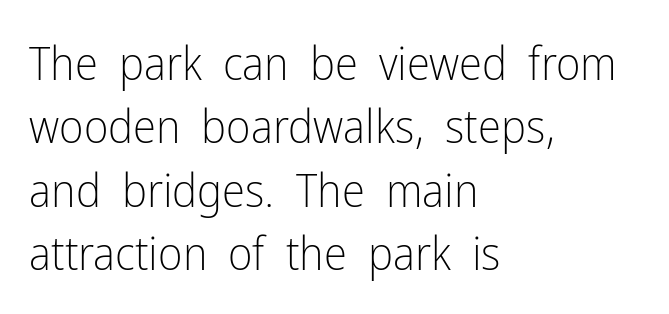
Q: Is the text bold? A: No.
Q: Is the text italic (slanted)? A: No, it is upright.
Q: Is the typeface a serif or a sans-serif typeface? A: Sans-serif.
Q: Is the text underlined? A: No.
Q: How is the paragraph aligned? A: Left-aligned.
Q: Is the spacing between letters normal or unusually wide? A: Normal.
Q: Is the spacing between lines tight, normal or loose? A: Normal.
Q: Width (condensed, normal, or wide)? A: Condensed.
Q: Stroke contrast? A: Low.
Q: x-height? A: Medium.
Q: Monospaced? A: No.
